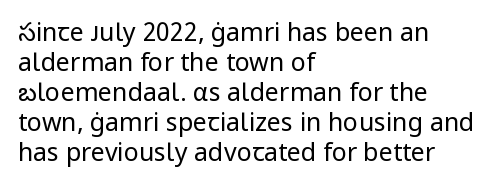
Q: Is the text bold? A: No.
Q: Is the text italic (slanted)? A: No, it is upright.
Q: Is the text underlined? A: No.
Q: How is the paragraph aligned? A: Left-aligned.
Q: Is the spacing between letters normal or unusually wide? A: Normal.
